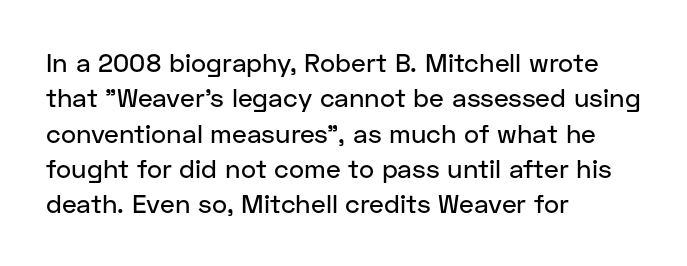
{"italic": "no", "underline": "no", "align": "left", "line_spacing": "normal", "line_spacing_ratio": 1.36, "letter_spacing": "normal", "letter_spacing_em": 0.0, "glyph_px": 26}
